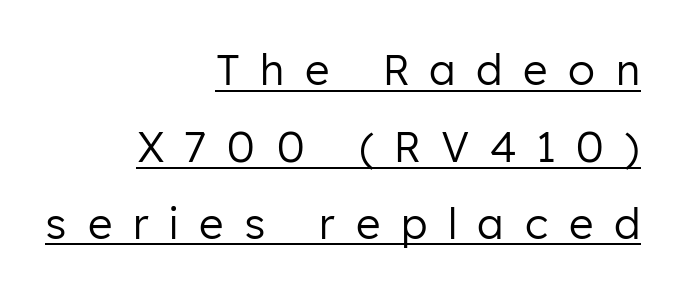
The image shows 42 px regular-weight sans-serif type, upright; set right-aligned, line spacing 1.83x, unusually wide letter spacing (+0.49 em), underlined; low stroke contrast and a medium x-height.
